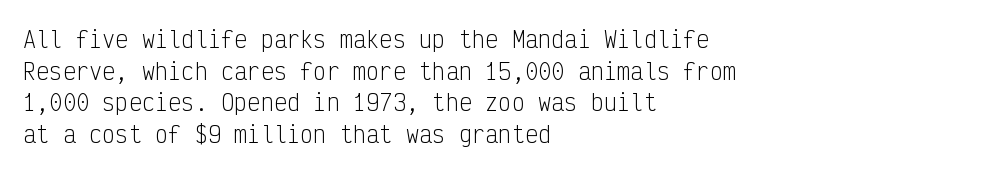
Q: Is the text bold? A: No.
Q: Is the text italic (slanted)? A: No, it is upright.
Q: Is the text underlined? A: No.
Q: How is the paragraph aligned? A: Left-aligned.
Q: Is the spacing between letters normal or unusually wide? A: Normal.
Q: Is the spacing between lines tight, normal or loose? A: Normal.
